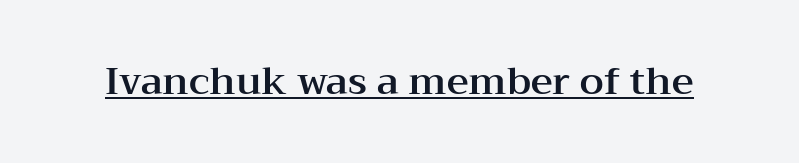
The typography opts for an upright posture over an oblique one. The horizontal fit of the characters is conventional and even. The face used here is proportionally spaced, like ordinary book or web type. Examine the stroke ends and you'll spot serifs.
